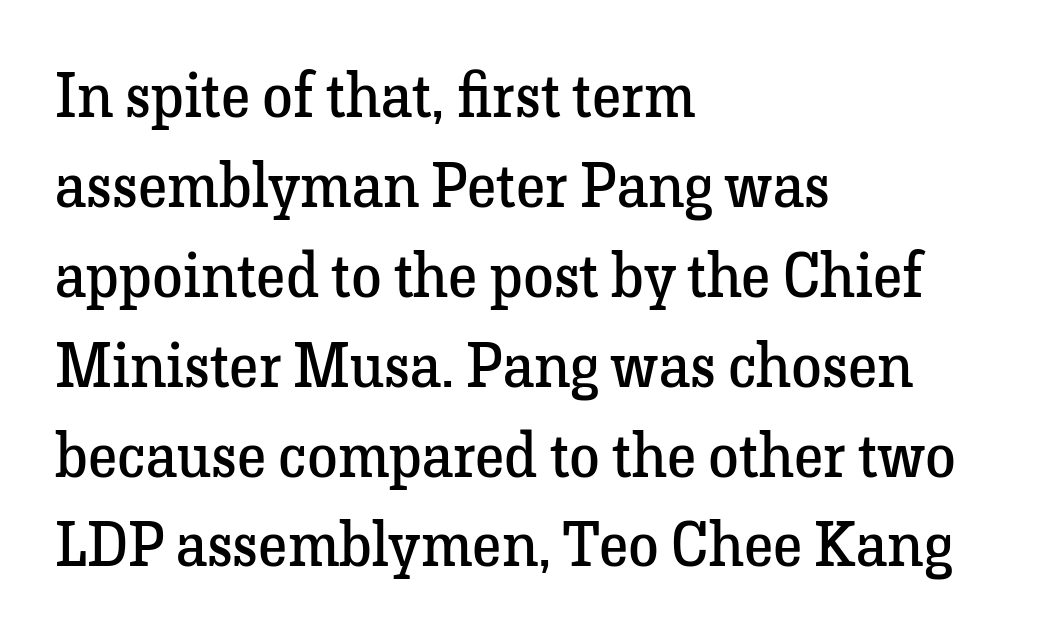
{"serif": "yes", "italic": "no", "bold": "no", "weight": "regular", "width": "normal", "stroke_contrast": "low", "x_height": "medium", "monospaced": "no", "underline": "no", "align": "left", "line_spacing": "normal", "line_spacing_ratio": 1.45, "letter_spacing": "normal", "letter_spacing_em": 0.0, "glyph_px": 62}
